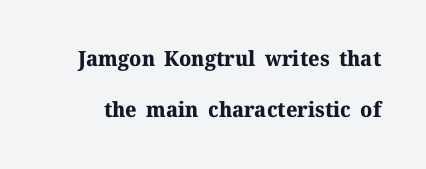
{"italic": "no", "bold": "yes", "underline": "no", "line_spacing": "loose", "line_spacing_ratio": 2.42, "letter_spacing": "normal", "letter_spacing_em": 0.0, "glyph_px": 21}
